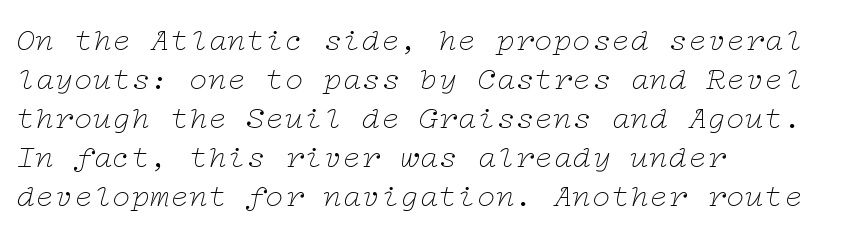
What stands out about the letter spacing? Nothing — it is the standard amount. Does the lettering tilt? It does — this is italic. Bold? No — there's no thickening of the strokes. Check the space under the baseline: it is left empty. Horizontally, the lines are justified to the leading edge only. A serif font was chosen for this passage.
